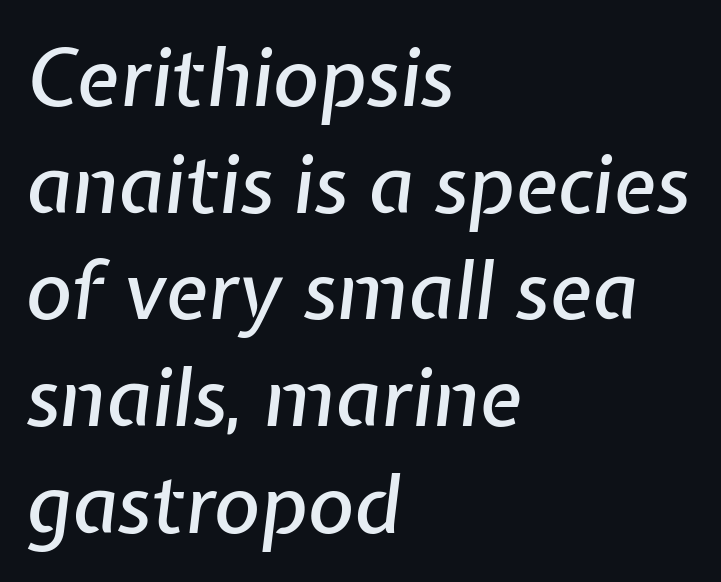
{"italic": "yes", "lean": "right", "slant_degrees": 7, "width": "normal", "stroke_contrast": "low", "x_height": "medium", "monospaced": "no", "underline": "no", "align": "left", "line_spacing": "normal", "line_spacing_ratio": 1.35, "letter_spacing": "normal", "letter_spacing_em": 0.0, "glyph_px": 79}
